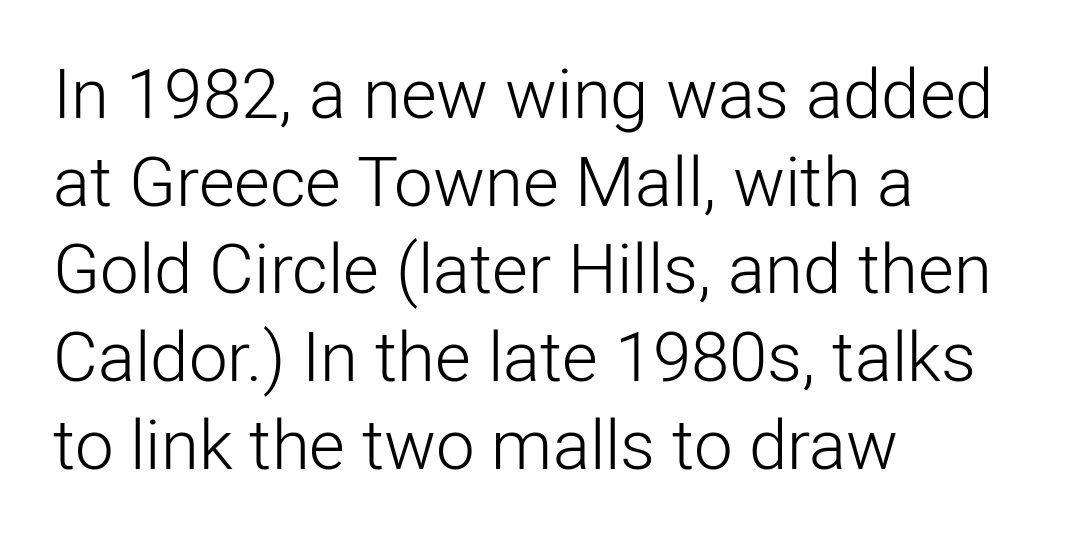
The type is set solid horizontally, with unmodified tracking. Ordinary non-slanted type is in use. The cut favours lightness, reaching ordinary text weight at its darkest. One glance says typical: line gaps are just what's usual. Does the copy run flush right? No — it runs flush left. Letters rest on an invisible, unmarked baseline.
